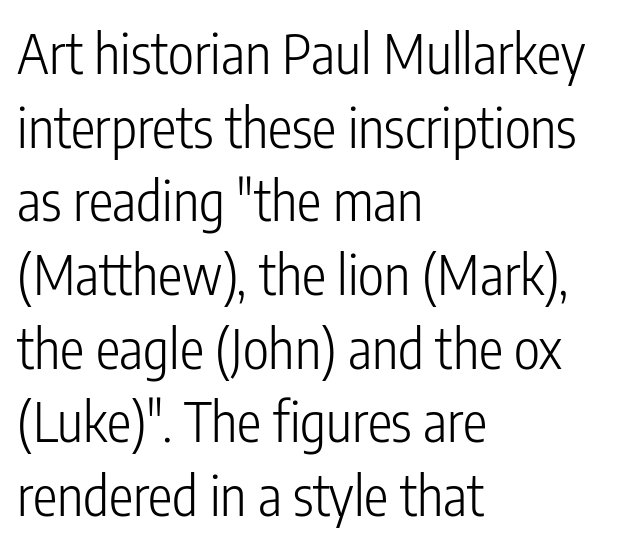
The image shows 55 px light, condensed sans-serif type, upright; set left-aligned, normal line spacing (1.34x), normal letter spacing, not underlined; low stroke contrast and a medium x-height.
